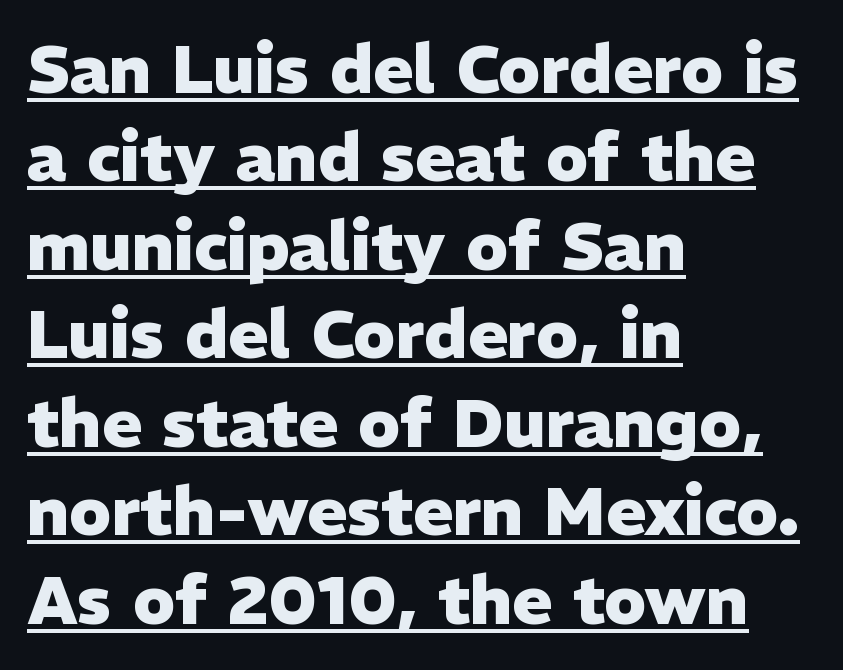
Q: Is the text bold? A: Yes.
Q: Is the text italic (slanted)? A: No, it is upright.
Q: Is the typeface a serif or a sans-serif typeface? A: Sans-serif.
Q: Is the text underlined? A: Yes.
Q: How is the paragraph aligned? A: Left-aligned.
Q: Is the spacing between letters normal or unusually wide? A: Normal.
Q: Is the spacing between lines tight, normal or loose? A: Normal.
Q: Width (condensed, normal, or wide)? A: Normal.
Q: Stroke contrast? A: Low.
Q: x-height? A: Medium.
Q: Monospaced? A: No.
